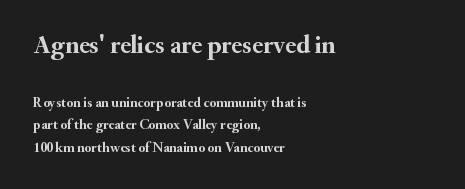
Q: Is the text bold? A: Yes.
Q: Is the text italic (slanted)? A: No, it is upright.
Q: Is the text underlined? A: No.
Q: How is the paragraph aligned? A: Left-aligned.
Q: Is the spacing between letters normal or unusually wide? A: Normal.
Q: Is the spacing between lines tight, normal or loose? A: Normal.
Q: Which block of text is set in a larger size, the first (top) or the second (bottom)? A: The first (top) one.
